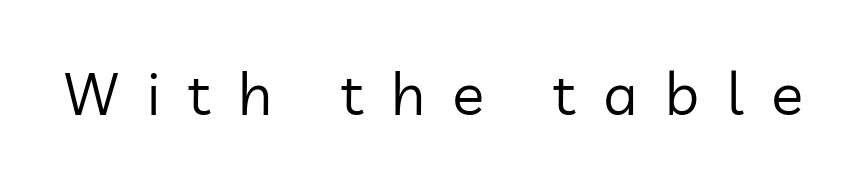
The image shows 60 px regular-weight sans-serif type, upright; set unusually wide letter spacing (+0.46 em), not underlined; low stroke contrast and a medium x-height.
